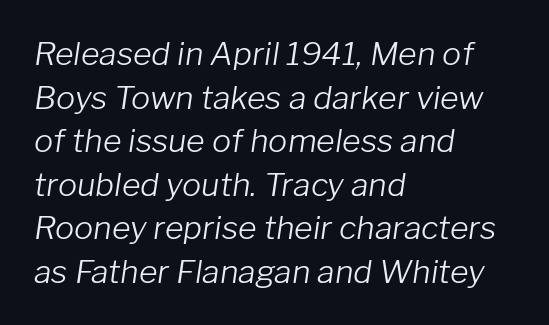
Students, note that the glyphs here touch the page at normal intervals. A normal amount of white space separates one row of letters from the next. The text carries the slant typical of an italic or oblique font. Type without underlining.
